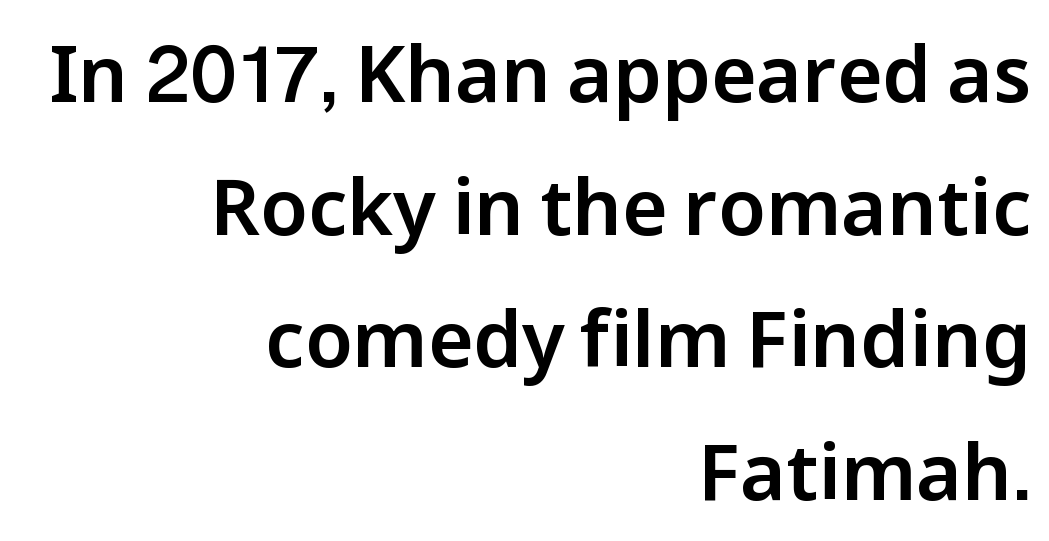
Q: Is the text italic (slanted)? A: No, it is upright.
Q: Is the typeface a serif or a sans-serif typeface? A: Sans-serif.
Q: Is the text underlined? A: No.
Q: How is the paragraph aligned? A: Right-aligned.
Q: Is the spacing between letters normal or unusually wide? A: Normal.
Q: Is the spacing between lines tight, normal or loose? A: Normal.
Q: Width (condensed, normal, or wide)? A: Normal.
Q: Stroke contrast? A: Low.
Q: x-height? A: Medium.
Q: Monospaced? A: No.
